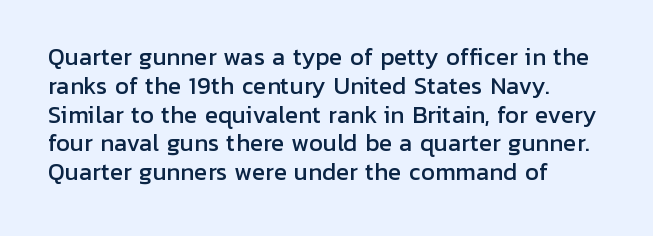
Q: Is the text italic (slanted)? A: No, it is upright.
Q: Is the text underlined? A: No.
Q: How is the paragraph aligned? A: Left-aligned.
Q: Is the spacing between letters normal or unusually wide? A: Normal.
Q: Is the spacing between lines tight, normal or loose? A: Normal.
